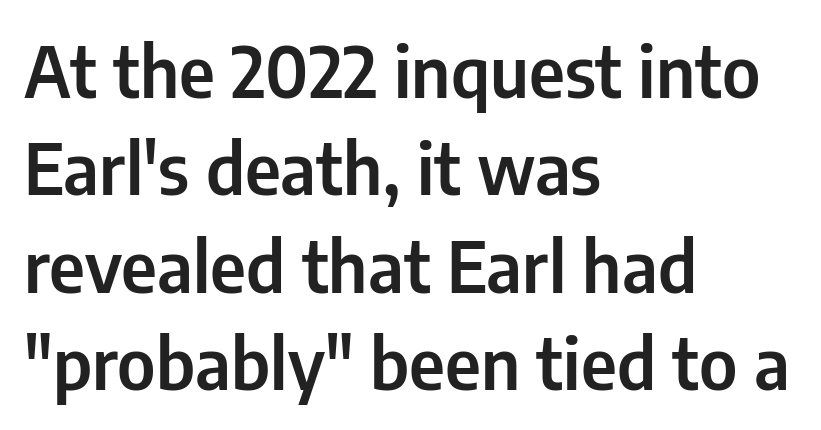
The image shows 71 px condensed sans-serif type, upright; set left-aligned, normal line spacing (1.37x), normal letter spacing, not underlined; low stroke contrast and a medium x-height.
